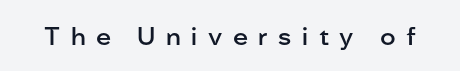
{"italic": "no", "bold": "semi", "underline": "no", "letter_spacing": "wide", "letter_spacing_em": 0.42, "glyph_px": 25}
